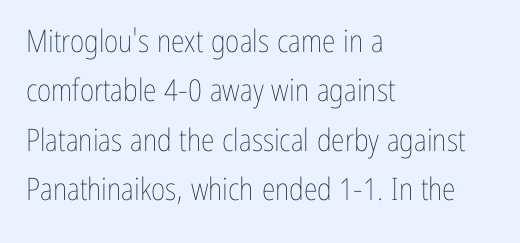
{"italic": "no", "bold": "no", "weight": "thin", "width": "condensed", "stroke_contrast": "low", "x_height": "medium", "monospaced": "no", "underline": "no", "align": "left", "line_spacing": "normal", "line_spacing_ratio": 1.59, "letter_spacing": "normal", "letter_spacing_em": 0.0, "glyph_px": 31}
